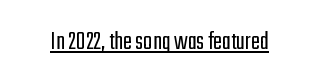
The image shows 27 px text type, upright; set normal letter spacing, underlined.
